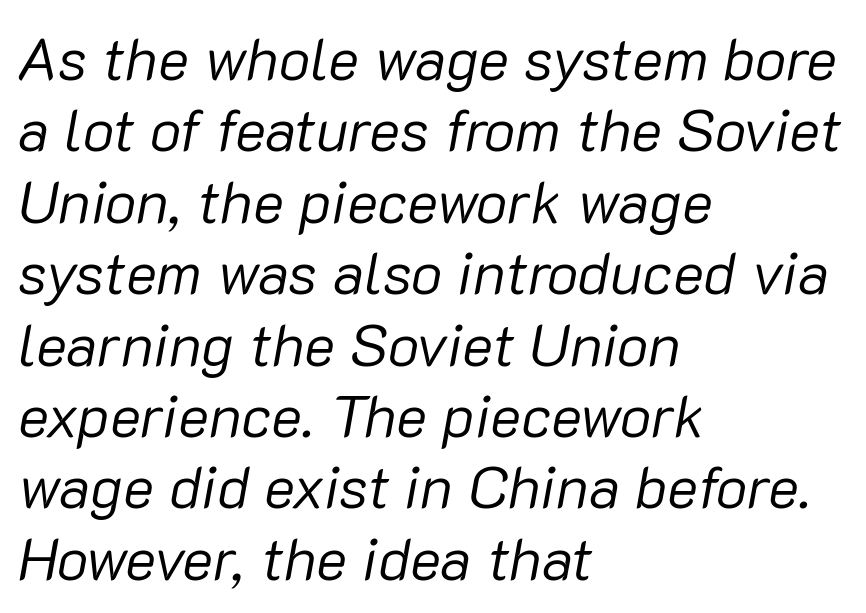
{"italic": "yes", "lean": "right", "slant_degrees": 10, "bold": "no", "weight": "regular", "width": "normal", "stroke_contrast": "low", "x_height": "medium", "monospaced": "no", "underline": "no", "align": "left", "line_spacing_ratio": 1.21, "letter_spacing": "normal", "letter_spacing_em": 0.0, "glyph_px": 59}
